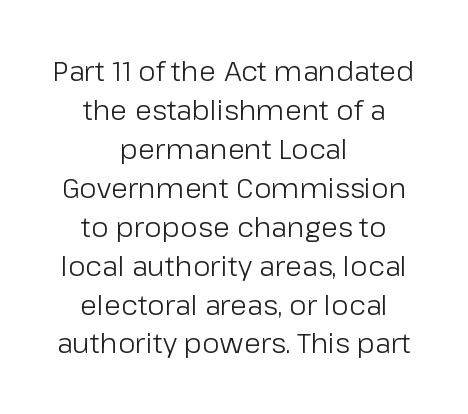
The image shows 28 px light sans-serif type, upright; set centered, normal line spacing (1.39x), normal letter spacing, not underlined; low stroke contrast and a medium x-height.
